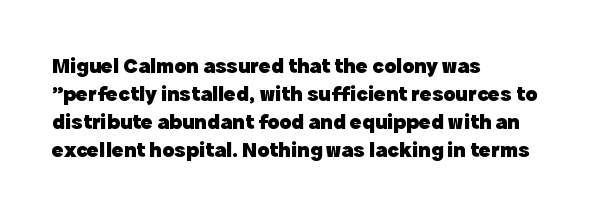
{"italic": "no", "bold": "yes", "underline": "no", "align": "left", "line_spacing": "normal", "line_spacing_ratio": 1.27, "letter_spacing": "normal", "letter_spacing_em": 0.0, "glyph_px": 22}
